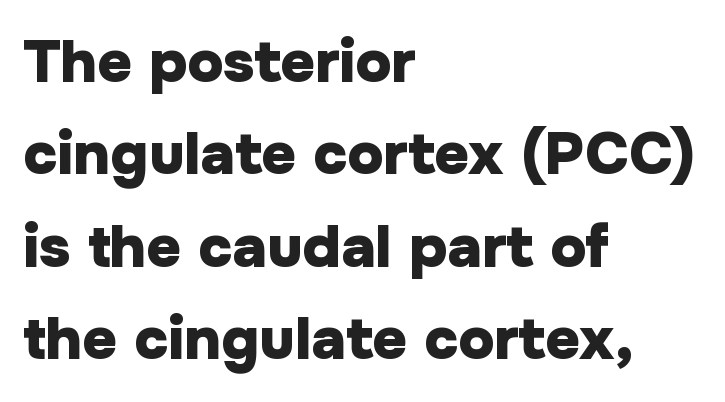
Q: Is the text bold? A: Yes.
Q: Is the text italic (slanted)? A: No, it is upright.
Q: Is the typeface a serif or a sans-serif typeface? A: Sans-serif.
Q: Is the text underlined? A: No.
Q: How is the paragraph aligned? A: Left-aligned.
Q: Is the spacing between letters normal or unusually wide? A: Normal.
Q: Is the spacing between lines tight, normal or loose? A: Normal.
Q: Width (condensed, normal, or wide)? A: Normal.
Q: Stroke contrast? A: Low.
Q: x-height? A: Medium.
Q: Monospaced? A: No.
